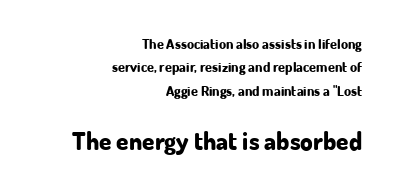
The image shows 25 px bold type, upright; set right-aligned, normal line spacing (1.67x), normal letter spacing, not underlined; the second (bottom) block is 1.79x larger.
